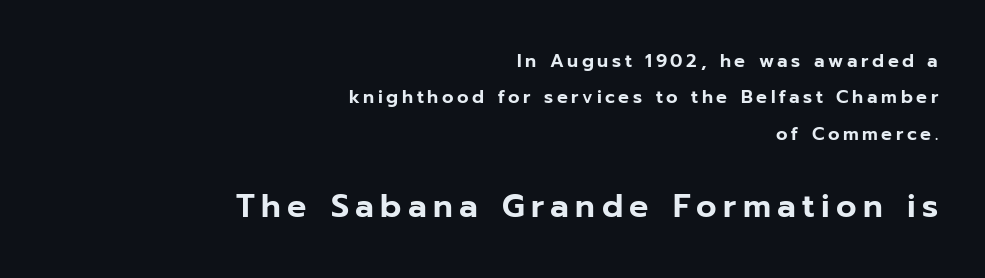
{"serif": "no", "italic": "no", "width": "normal", "stroke_contrast": "low", "x_height": "medium", "monospaced": "no", "underline": "no", "align": "right", "line_spacing": "loose", "line_spacing_ratio": 2.02, "letter_spacing": "wide", "letter_spacing_em": 0.2, "larger_block": "second", "size_ratio": 1.78, "glyph_px": 32}
